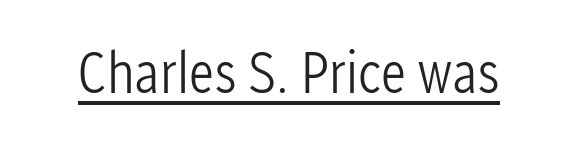
The image shows 59 px light, condensed sans-serif type, upright; set normal letter spacing, underlined; low stroke contrast and a medium x-height.
